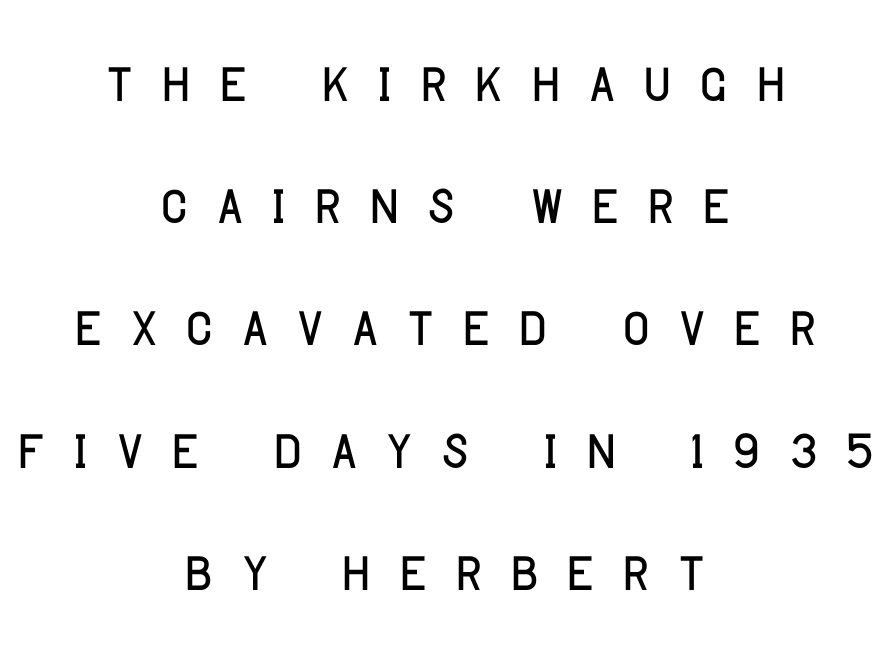
{"serif": "no", "italic": "no", "width": "condensed", "stroke_contrast": "low", "x_height": "large", "monospaced": "no", "underline": "no", "align": "center", "line_spacing": "normal", "line_spacing_ratio": 1.63, "letter_spacing": "wide", "letter_spacing_em": 0.37, "glyph_px": 75}
